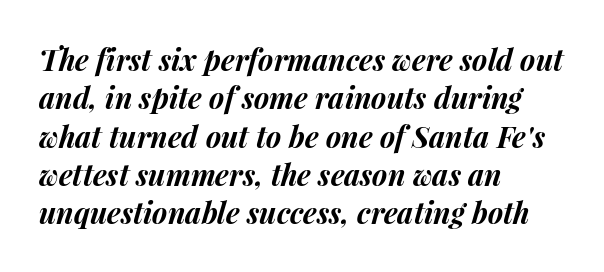
Is the letter spacing exaggerated? No — it looks like the ordinary default. The compositor pushed each line to the left boundary. The passage shown stacks its lines at a standard gap. It's the slanting kind of type. Check under the words: just untouched page.
